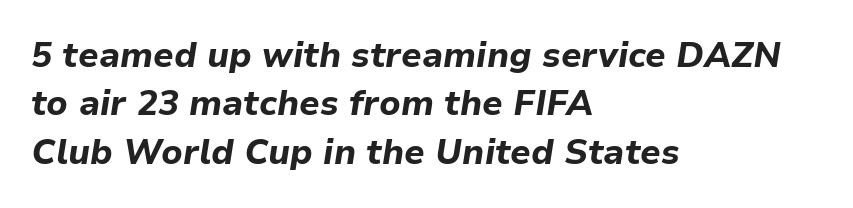
The image shows 35 px bold type, italic (leaning right); set left-aligned, normal line spacing (1.38x), normal letter spacing, not underlined; low stroke contrast and a medium x-height.
